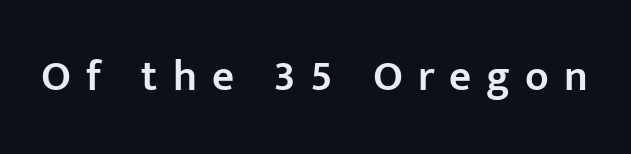
{"serif": "no", "italic": "no", "bold": "semi", "weight": "semibold", "width": "normal", "stroke_contrast": "low", "x_height": "medium", "monospaced": "no", "underline": "no", "letter_spacing": "wide", "letter_spacing_em": 0.35, "glyph_px": 43}
